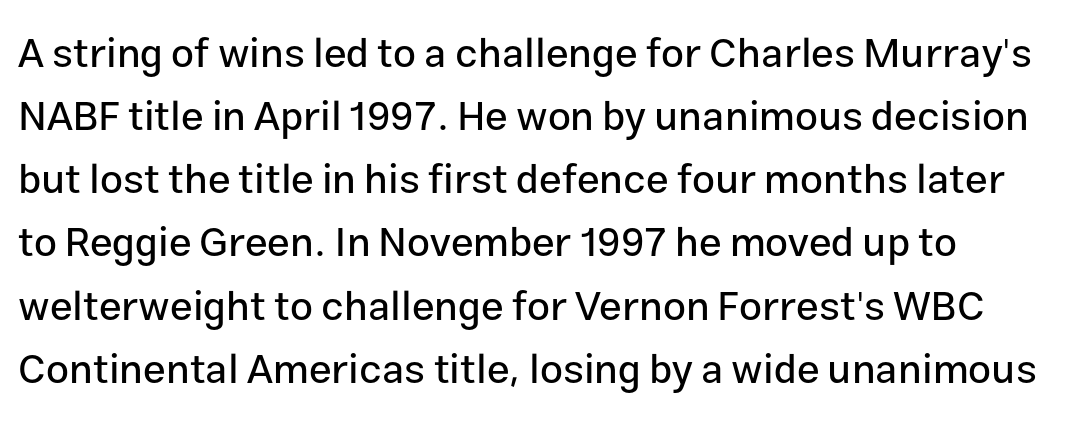
Regarding leading, the lines here are spaced in the standard way. The gaps between neighbouring characters are ordinary and unremarkable. In terms of letterform style, serifs are entirely absent. This is roman type, the default non-slanted kind.
